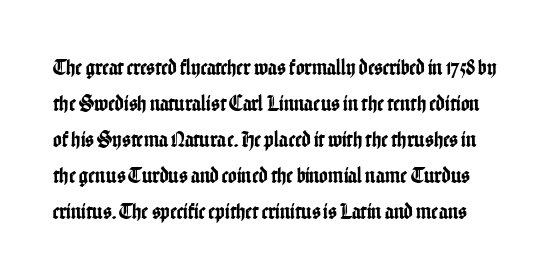
Q: Is the text italic (slanted)? A: No, it is upright.
Q: Is the text underlined? A: No.
Q: Is the spacing between letters normal or unusually wide? A: Normal.
Q: Is the spacing between lines tight, normal or loose? A: Normal.
